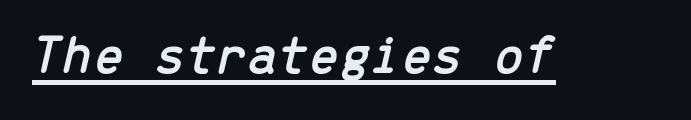
{"italic": "yes", "lean": "right", "slant_degrees": 13, "width": "normal", "stroke_contrast": "low", "x_height": "medium", "monospaced": "yes", "underline": "yes", "letter_spacing": "normal", "letter_spacing_em": 0.0, "glyph_px": 55}
